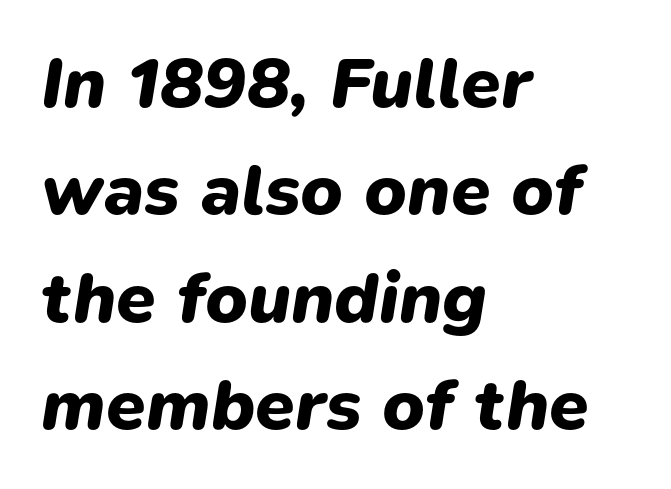
The image shows 72 px heavy type, italic (leaning right); set left-aligned, normal line spacing (1.49x), normal letter spacing, not underlined; low stroke contrast and a medium x-height.
